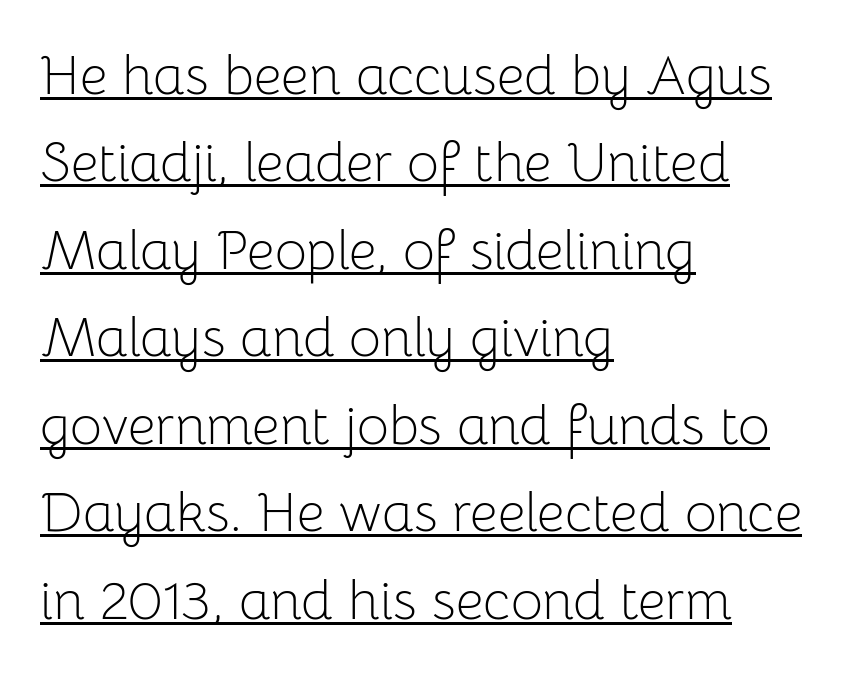
The rendering anchors every line to the left-hand side. Varying glyph widths throughout — classic text-font behaviour. The face looks like a standard text weight, possibly lighter. A continuous stroke trails under the words, as in a hyperlink. Check where the strokes stop: nothing finishes them off — pure sans. A roman cut, with each character standing at attention.
